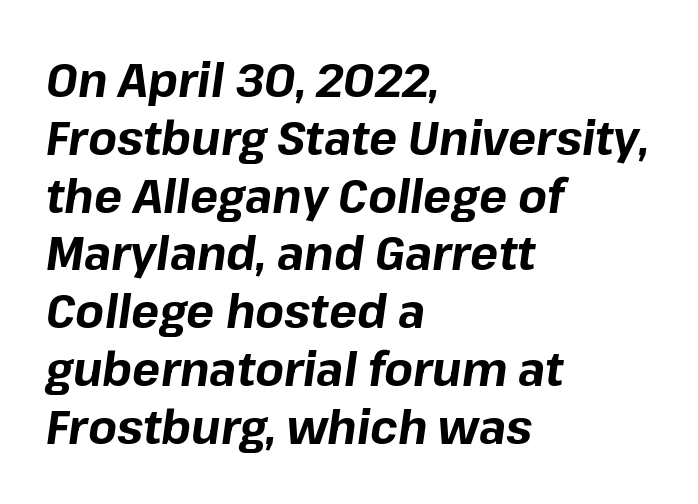
Q: Is the text bold? A: Yes.
Q: Is the text italic (slanted)? A: Yes, it leans right by about 8 degrees.
Q: Is the text underlined? A: No.
Q: How is the paragraph aligned? A: Left-aligned.
Q: Is the spacing between letters normal or unusually wide? A: Normal.
Q: Width (condensed, normal, or wide)? A: Normal.
Q: Stroke contrast? A: Low.
Q: x-height? A: Medium.
Q: Monospaced? A: No.
